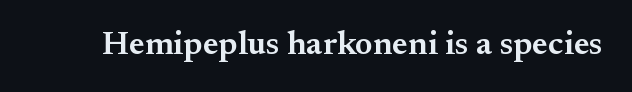
Q: Is the text bold? A: Semi-bold.
Q: Is the text italic (slanted)? A: No, it is upright.
Q: Is the typeface a serif or a sans-serif typeface? A: Serif.
Q: Is the text underlined? A: No.
Q: Is the spacing between letters normal or unusually wide? A: Normal.
Q: Width (condensed, normal, or wide)? A: Normal.
Q: Stroke contrast? A: Medium.
Q: x-height? A: Small.
Q: Monospaced? A: No.
